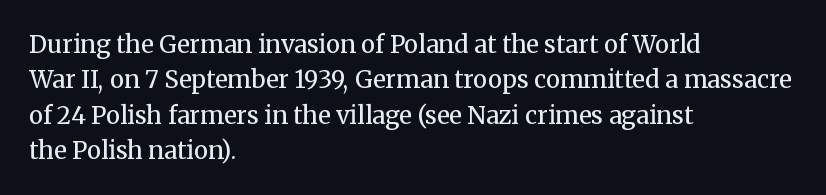
{"italic": "no", "bold": "no", "underline": "no", "align": "left", "line_spacing": "normal", "line_spacing_ratio": 1.47, "letter_spacing": "normal", "letter_spacing_em": 0.0, "glyph_px": 24}
